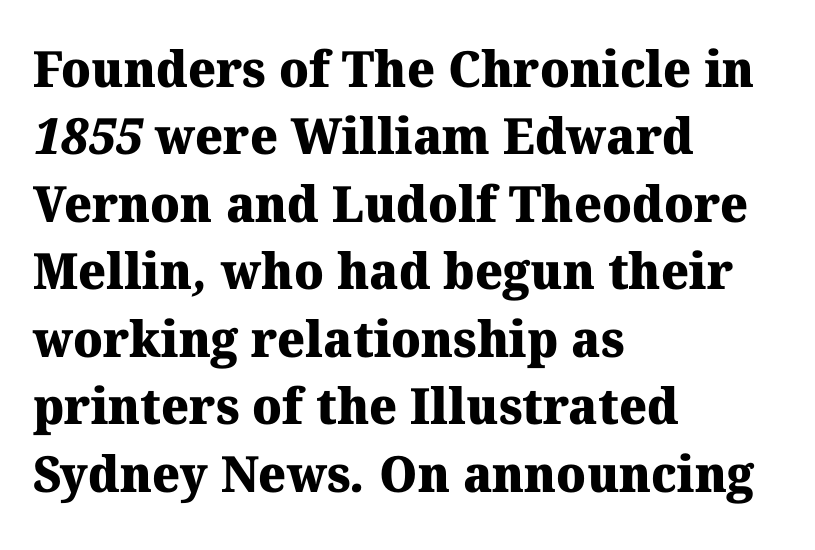
{"serif": "yes", "bold": "yes", "weight": "heavy", "width": "normal", "stroke_contrast": "medium", "x_height": "medium", "monospaced": "no", "underline": "no", "align": "left", "line_spacing": "normal", "line_spacing_ratio": 1.35, "letter_spacing": "normal", "letter_spacing_em": 0.0, "glyph_px": 50}
